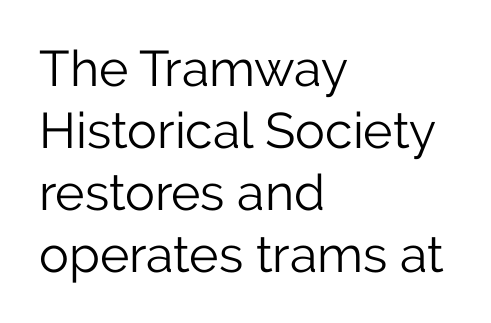
The image shows 50 px light sans-serif type, upright; set left-aligned, line spacing 1.24x, normal letter spacing, not underlined; low stroke contrast and a medium x-height.
